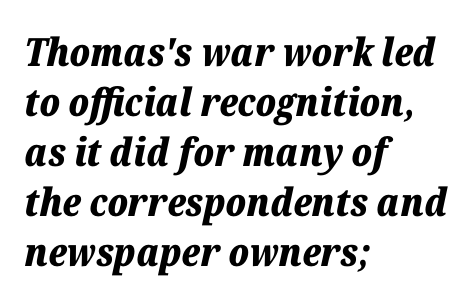
Does the lettering tilt? It does — this is italic. Typesetter's note: full bold, strokes at maximum text heaviness. Regular leading. The face used here is proportionally spaced, like ordinary book or web type. This rendering uses left alignment, leaving the right contour irregular. Honestly, the letter spacing is just normal — you wouldn't notice it.
